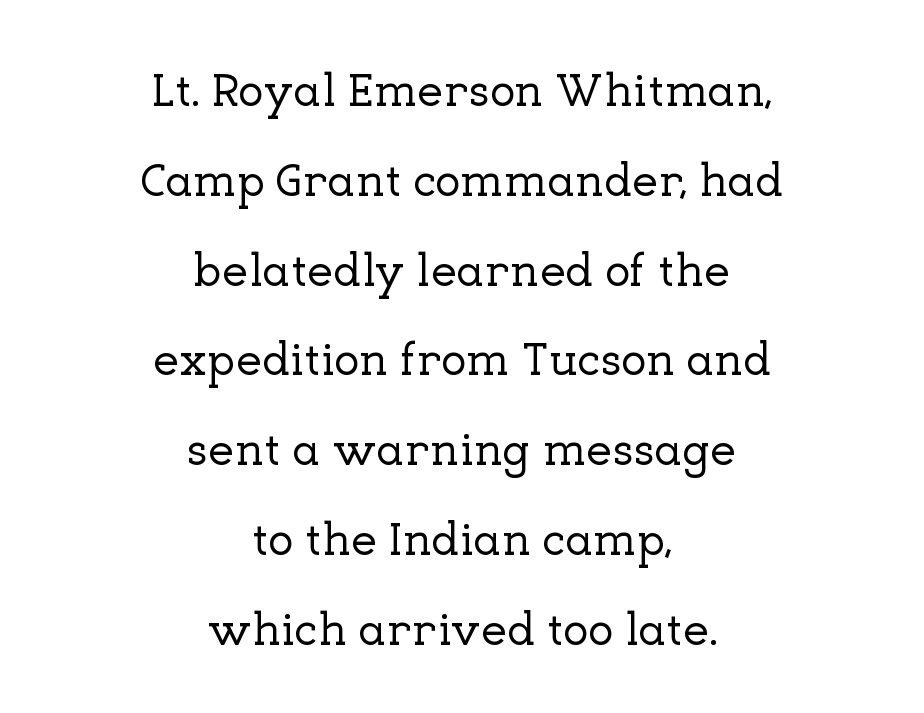
The image shows 47 px serif type, upright; set centered, loose line spacing (1.91x), normal letter spacing, not underlined; low stroke contrast and a medium x-height.
